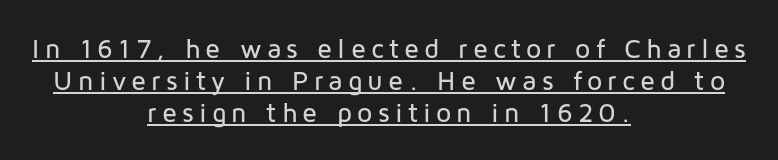
The image shows 27 px text type, upright; set centered, line spacing 1.19x, underlined.
